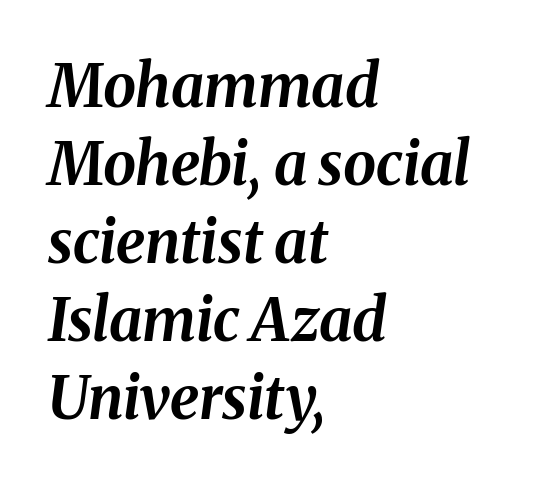
{"italic": "yes", "lean": "right", "slant_degrees": 8, "bold": "yes", "weight": "bold", "width": "normal", "stroke_contrast": "medium", "x_height": "medium", "monospaced": "no", "underline": "no", "align": "left", "line_spacing": "normal", "line_spacing_ratio": 1.32, "letter_spacing": "normal", "letter_spacing_em": 0.0, "glyph_px": 59}
